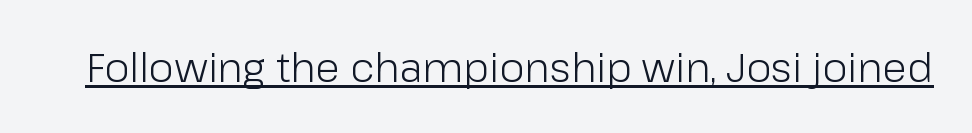
The image shows 40 px light sans-serif type, upright; set normal letter spacing, underlined; low stroke contrast and a medium x-height.
